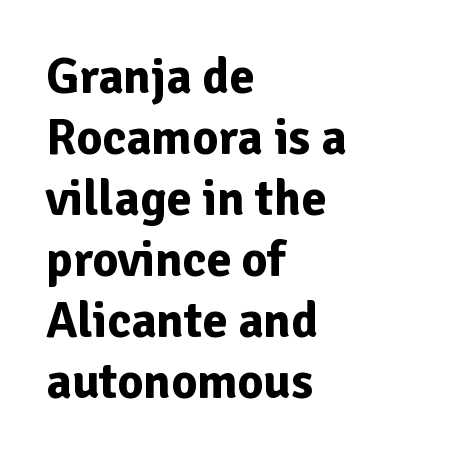
The image shows 50 px bold sans-serif type, upright; set left-aligned, line spacing 1.22x, normal letter spacing, not underlined; low stroke contrast and a medium x-height.
